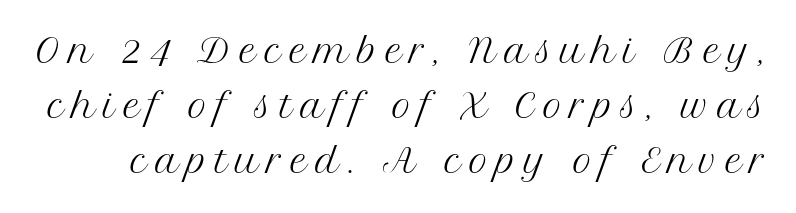
The passage shown is typed in a proportional face where columns would drift. Honestly, the row spacing looks completely unremarkable. Compared with typical body copy, the letter spacing here is much looser. The cut favours lightness, reaching ordinary text weight at its darkest. Unlike a clean sans, this face finishes its strokes with serifs.
